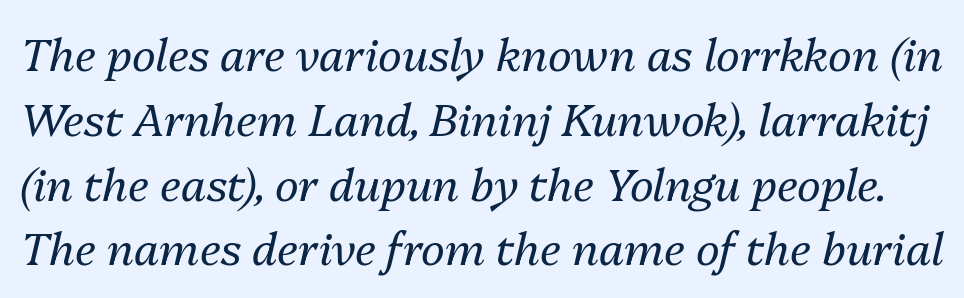
The image shows 45 px regular-weight type, italic (leaning right); set normal line spacing (1.44x), normal letter spacing, not underlined; medium stroke contrast and a medium x-height.
